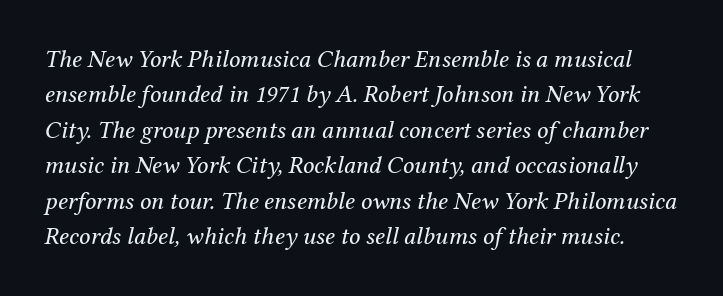
Q: Is the text bold? A: No.
Q: Is the text italic (slanted)? A: Yes, it leans right by about 12 degrees.
Q: Is the text underlined? A: No.
Q: Is the spacing between letters normal or unusually wide? A: Normal.
Q: Is the spacing between lines tight, normal or loose? A: Normal.
